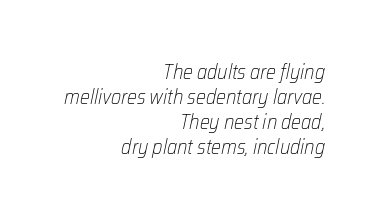
Q: Is the text bold? A: No.
Q: Is the text italic (slanted)? A: Yes, it leans right by about 12 degrees.
Q: Is the text underlined? A: No.
Q: How is the paragraph aligned? A: Right-aligned.
Q: Is the spacing between letters normal or unusually wide? A: Normal.
